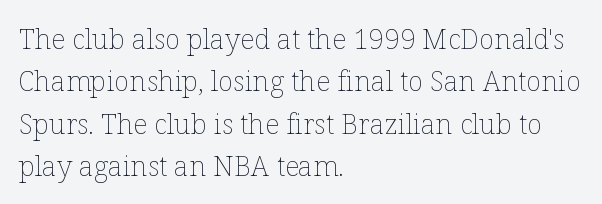
Q: Is the text bold? A: No.
Q: Is the text italic (slanted)? A: No, it is upright.
Q: Is the text underlined? A: No.
Q: How is the paragraph aligned? A: Left-aligned.
Q: Is the spacing between letters normal or unusually wide? A: Normal.
Q: Is the spacing between lines tight, normal or loose? A: Normal.
Q: Width (condensed, normal, or wide)? A: Normal.
Q: Stroke contrast? A: Low.
Q: x-height? A: Medium.
Q: Monospaced? A: No.
